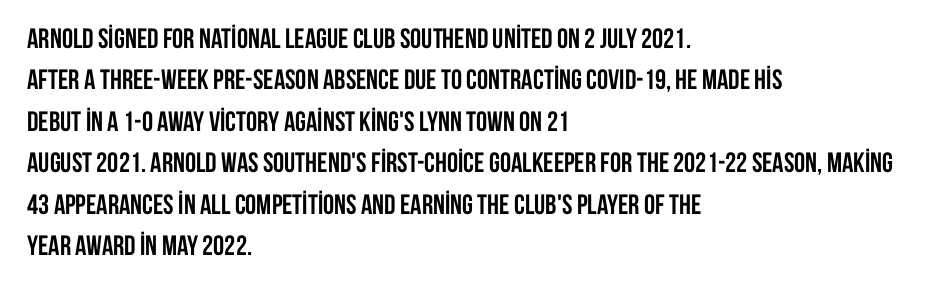
Q: Is the text bold? A: Yes.
Q: Is the text italic (slanted)? A: No, it is upright.
Q: Is the typeface a serif or a sans-serif typeface? A: Sans-serif.
Q: Is the text underlined? A: No.
Q: How is the paragraph aligned? A: Left-aligned.
Q: Is the spacing between letters normal or unusually wide? A: Normal.
Q: Is the spacing between lines tight, normal or loose? A: Normal.
Q: Width (condensed, normal, or wide)? A: Condensed.
Q: Stroke contrast? A: Low.
Q: x-height? A: Large.
Q: Monospaced? A: No.
